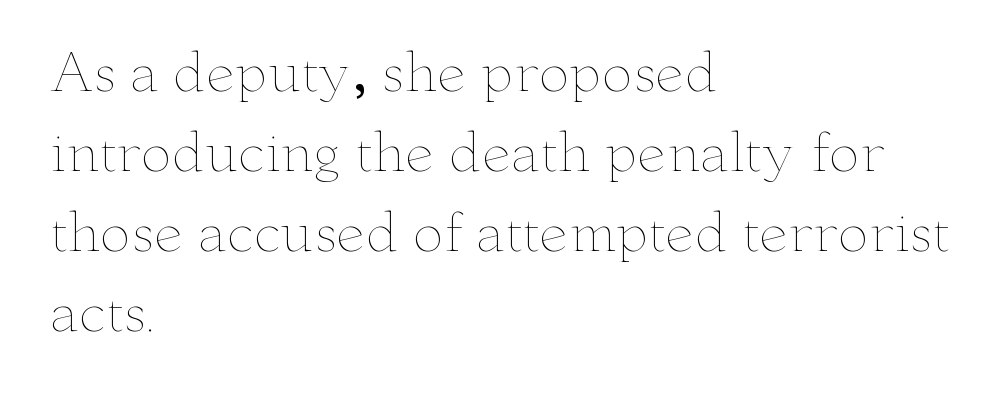
{"italic": "no", "bold": "no", "weight": "thin", "width": "wide", "stroke_contrast": "low", "x_height": "small", "monospaced": "no", "underline": "no", "align": "left", "line_spacing": "normal", "line_spacing_ratio": 1.54, "letter_spacing": "normal", "letter_spacing_em": 0.0, "glyph_px": 52}
